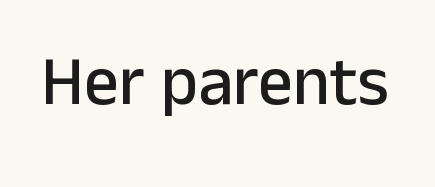
Is there any slant? The stems are plumb. Has an underline been added? It has not. Think of a printed novel: that variable character pitch is what you see here. The letterforms sit shoulder to shoulder at normal distance.
